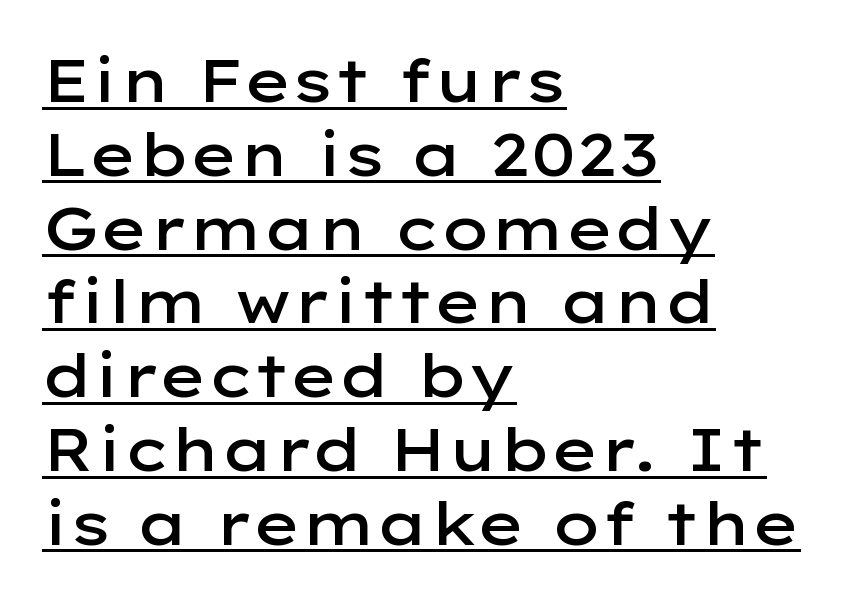
{"serif": "no", "italic": "no", "bold": "semi", "weight": "semibold", "width": "wide", "stroke_contrast": "low", "x_height": "medium", "monospaced": "no", "underline": "yes", "align": "left", "line_spacing_ratio": 1.23, "letter_spacing": "normal", "letter_spacing_em": 0.0, "glyph_px": 60}
